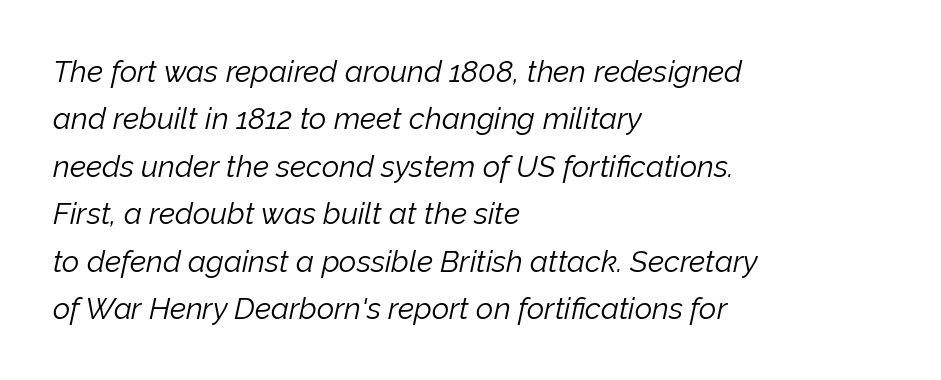
{"italic": "yes", "lean": "right", "slant_degrees": 12, "bold": "no", "weight": "light", "width": "normal", "stroke_contrast": "low", "x_height": "medium", "monospaced": "no", "underline": "no", "align": "left", "line_spacing": "normal", "line_spacing_ratio": 1.58, "letter_spacing": "normal", "letter_spacing_em": 0.0, "glyph_px": 30}
